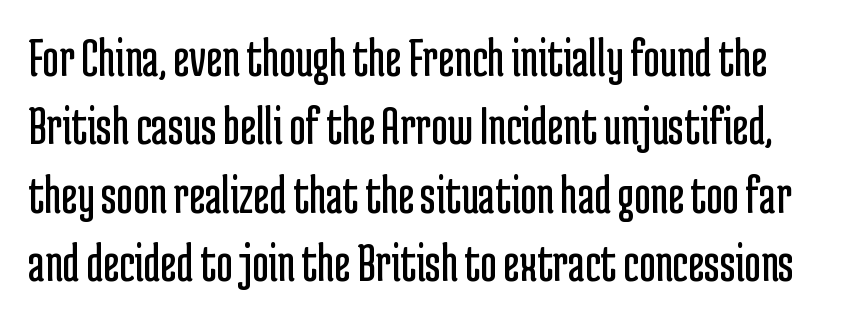
Q: Is the text bold? A: No.
Q: Is the text italic (slanted)? A: No, it is upright.
Q: Is the typeface a serif or a sans-serif typeface? A: Sans-serif.
Q: Is the text underlined? A: No.
Q: Is the spacing between letters normal or unusually wide? A: Normal.
Q: Width (condensed, normal, or wide)? A: Condensed.
Q: Stroke contrast? A: Low.
Q: x-height? A: Medium.
Q: Monospaced? A: No.
